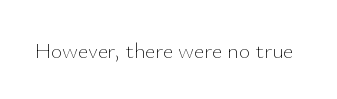
Q: Is the text bold? A: No.
Q: Is the text italic (slanted)? A: No, it is upright.
Q: Is the text underlined? A: No.
Q: Is the spacing between letters normal or unusually wide? A: Normal.
